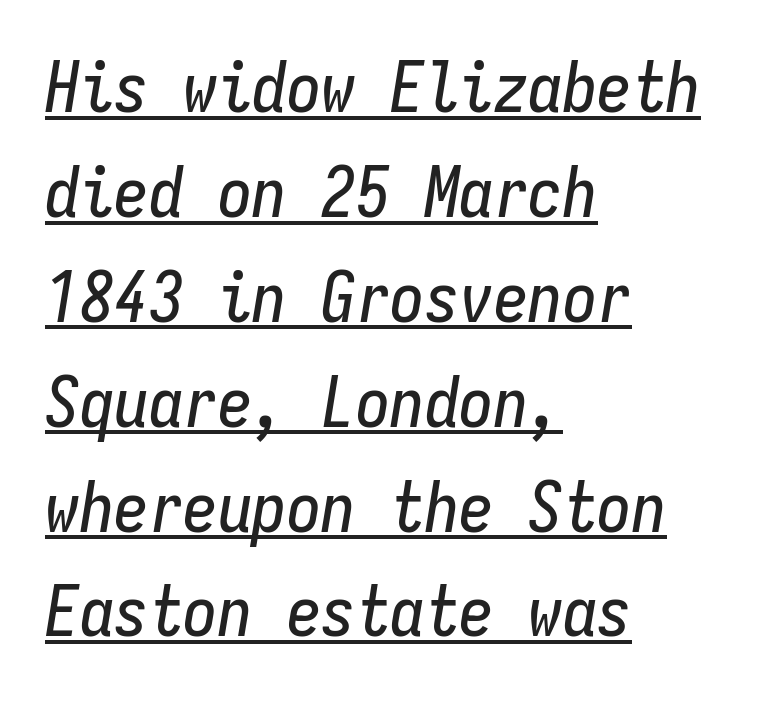
{"italic": "yes", "lean": "right", "slant_degrees": 9, "width": "condensed", "stroke_contrast": "low", "x_height": "medium", "monospaced": "yes", "underline": "yes", "align": "left", "line_spacing": "normal", "line_spacing_ratio": 1.52, "letter_spacing": "normal", "letter_spacing_em": 0.0, "glyph_px": 69}
